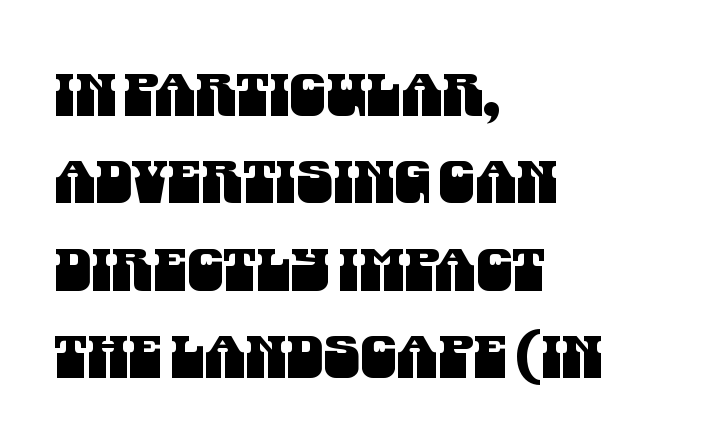
Q: Is the typeface a serif or a sans-serif typeface? A: Sans-serif.
Q: Is the text underlined? A: No.
Q: How is the paragraph aligned? A: Left-aligned.
Q: Is the spacing between letters normal or unusually wide? A: Normal.
Q: Is the spacing between lines tight, normal or loose? A: Normal.
Q: Width (condensed, normal, or wide)? A: Condensed.
Q: Stroke contrast? A: Medium.
Q: x-height? A: Large.
Q: Monospaced? A: No.
